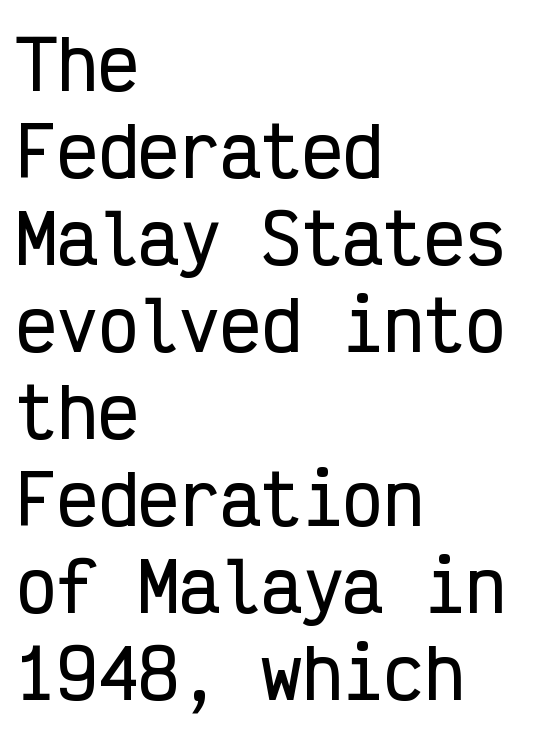
{"serif": "no", "italic": "no", "width": "condensed", "stroke_contrast": "low", "x_height": "medium", "monospaced": "yes", "underline": "no", "align": "left", "line_spacing": "normal", "line_spacing_ratio": 1.28, "letter_spacing": "normal", "letter_spacing_em": 0.0, "glyph_px": 68}
